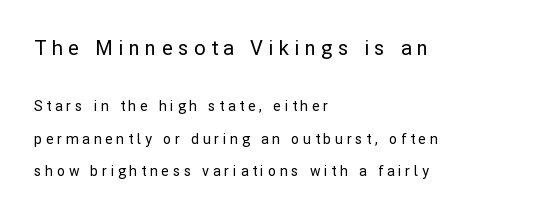
Q: Is the text italic (slanted)? A: No, it is upright.
Q: Is the text underlined? A: No.
Q: How is the paragraph aligned? A: Left-aligned.
Q: Is the spacing between letters normal or unusually wide? A: Unusually wide.
Q: Is the spacing between lines tight, normal or loose? A: Loose.
Q: Which block of text is set in a larger size, the first (top) or the second (bottom)? A: The first (top) one.
